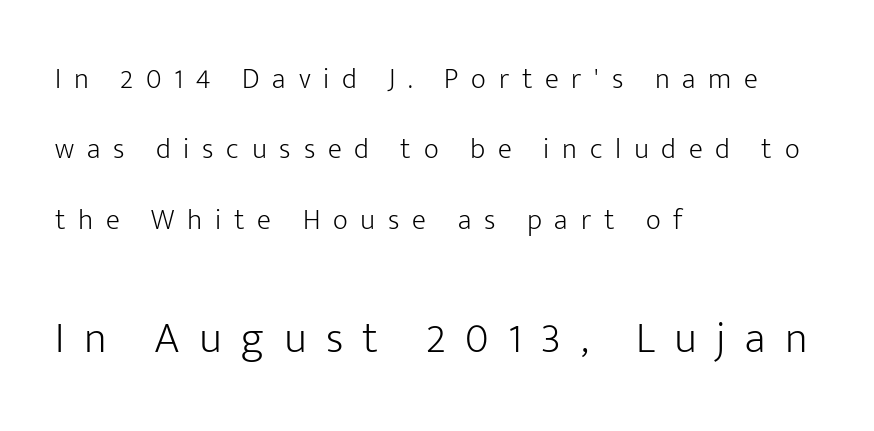
Glyph-to-glyph distance is far greater than everyday printed text. The letters advance in unequal steps, a hallmark of proportional type. Do the letters lean? They stand straight. These two chunks differ in scale, with the bottom chunk taking the larger measure. Descender tails drop into unmarked territory. Line starts are locked; line ends wander.
